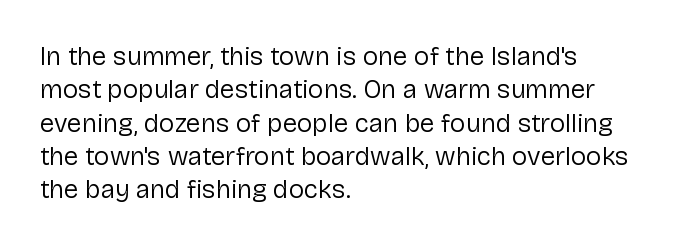
The image shows 26 px text type, upright; set left-aligned, normal line spacing (1.28x), normal letter spacing, not underlined.
